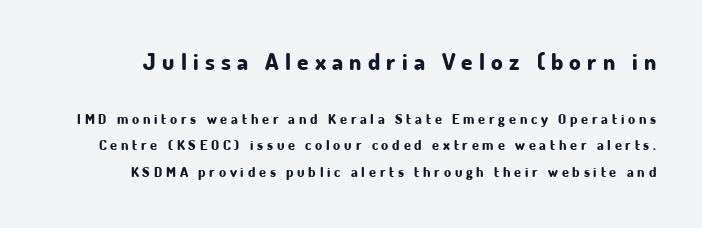
The first block has been scaled up relative to the second. Caption: bold face, heavy strokes. Unlike italic type, these characters show no tilt at all. Beneath every word, the page is bare.
